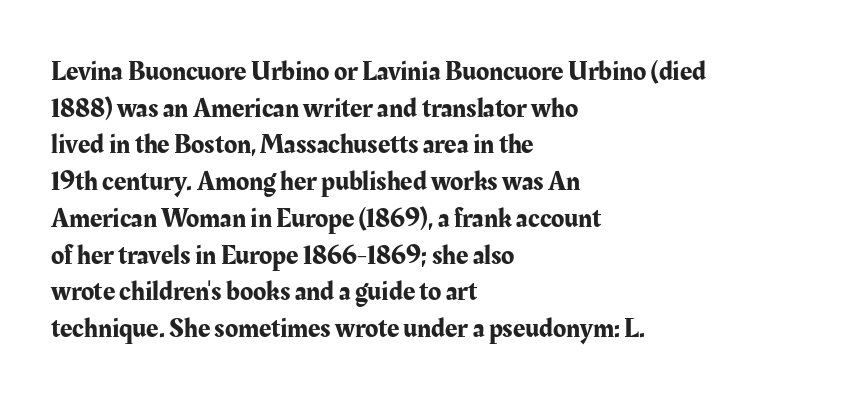
Q: Is the text italic (slanted)? A: No, it is upright.
Q: Is the text underlined? A: No.
Q: How is the paragraph aligned? A: Left-aligned.
Q: Is the spacing between letters normal or unusually wide? A: Normal.
Q: Is the spacing between lines tight, normal or loose? A: Normal.
